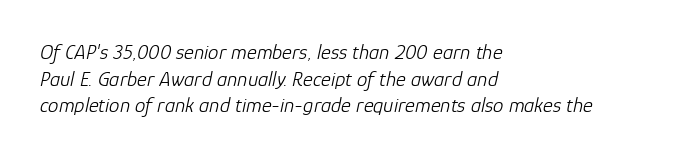
{"italic": "yes", "lean": "right", "slant_degrees": 12, "bold": "no", "underline": "no", "align": "left", "line_spacing": "normal", "line_spacing_ratio": 1.27, "letter_spacing": "normal", "letter_spacing_em": 0.0, "glyph_px": 21}
